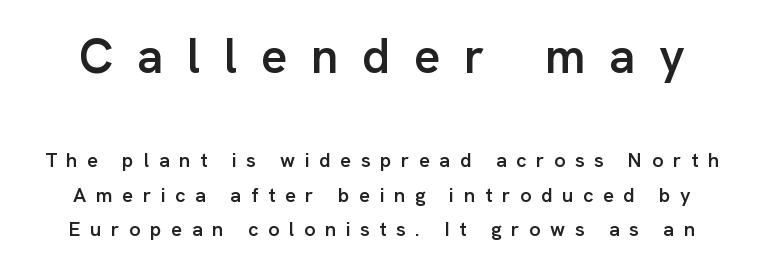
{"serif": "no", "italic": "no", "bold": "semi", "weight": "semibold", "width": "normal", "stroke_contrast": "low", "x_height": "medium", "monospaced": "no", "underline": "no", "line_spacing_ratio": 1.72, "letter_spacing": "wide", "letter_spacing_em": 0.48, "larger_block": "first", "size_ratio": 2.45, "glyph_px": 49}
